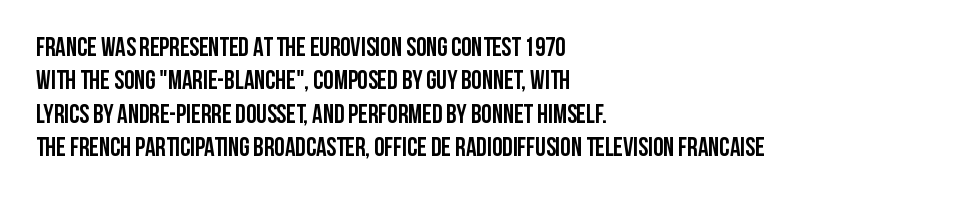
{"italic": "no", "bold": "yes", "underline": "no", "align": "left", "line_spacing": "normal", "line_spacing_ratio": 1.28, "letter_spacing": "normal", "letter_spacing_em": 0.0, "glyph_px": 26}
